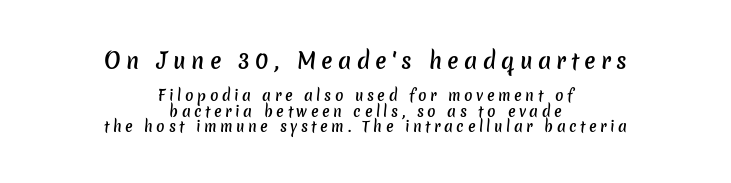
Q: Is the text bold? A: Semi-bold.
Q: Is the text underlined? A: No.
Q: How is the paragraph aligned? A: Centered.
Q: Is the spacing between letters normal or unusually wide? A: Unusually wide.
Q: Is the spacing between lines tight, normal or loose? A: Tight.
Q: Which block of text is set in a larger size, the first (top) or the second (bottom)? A: The first (top) one.
